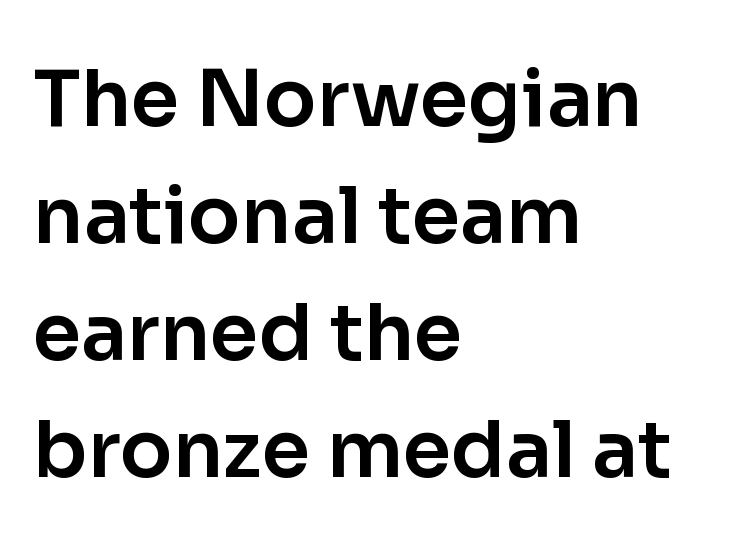
{"serif": "no", "italic": "no", "width": "normal", "stroke_contrast": "low", "x_height": "medium", "monospaced": "no", "underline": "no", "align": "left", "line_spacing": "normal", "line_spacing_ratio": 1.5, "letter_spacing": "normal", "letter_spacing_em": 0.0, "glyph_px": 78}
